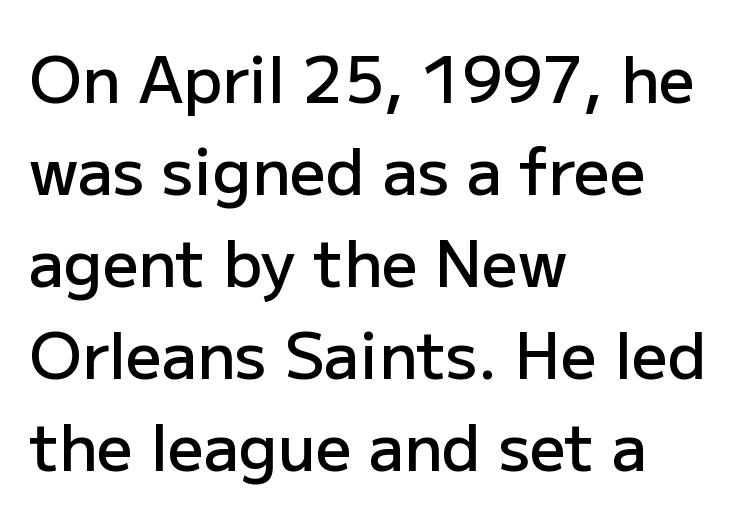
The image shows 63 px semibold sans-serif type, upright; set left-aligned, normal line spacing (1.46x), normal letter spacing, not underlined; low stroke contrast and a medium x-height.
